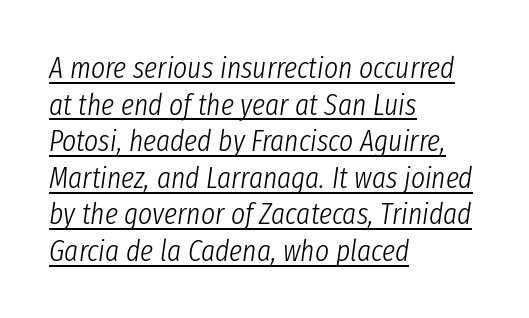
The image shows 30 px light, condensed type, italic (leaning right); set left-aligned, line spacing 1.22x, normal letter spacing, underlined; low stroke contrast and a medium x-height.
